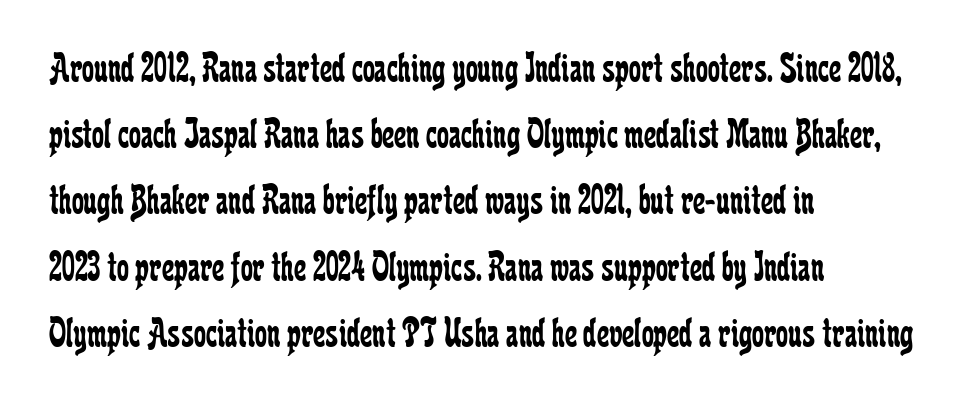
{"serif": "yes", "italic": "no", "bold": "no", "weight": "regular", "width": "condensed", "stroke_contrast": "low", "x_height": "medium", "monospaced": "no", "underline": "no", "align": "left", "line_spacing": "normal", "line_spacing_ratio": 1.54, "letter_spacing": "normal", "letter_spacing_em": 0.0, "glyph_px": 43}
